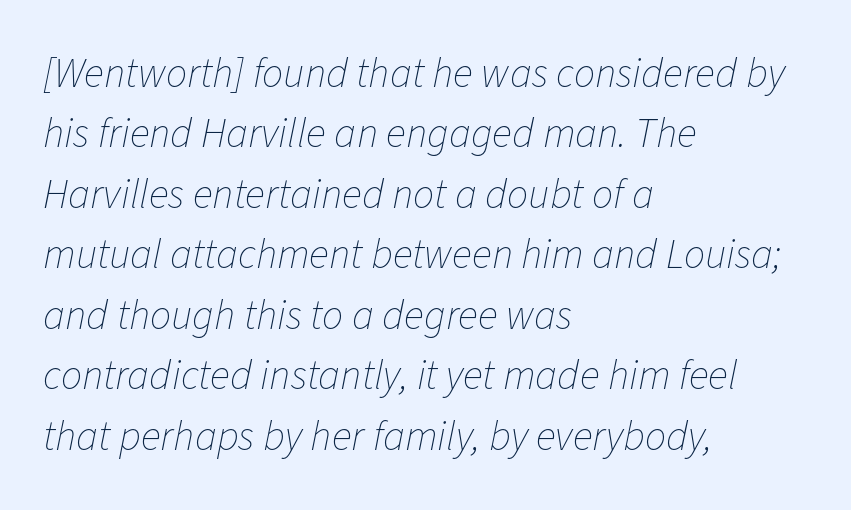
Words appear dense and cohesive because spacing is normal. Baseline-to-baseline distance is the conventional proportion of letter height. Letters rest on an invisible, unmarked baseline. The face used here is proportionally spaced, like ordinary book or web type.
